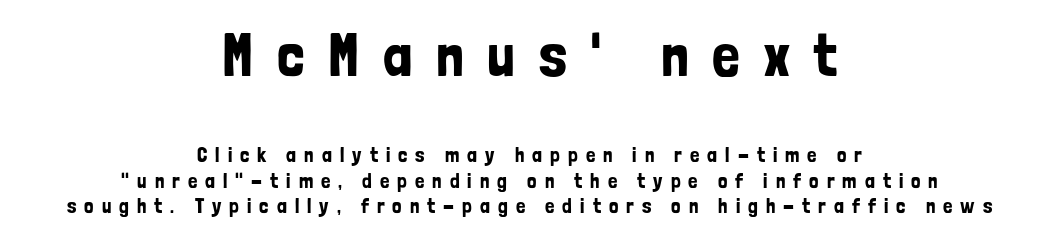
The image shows 62 px condensed sans-serif type, upright; set centered, line spacing 1.22x, unusually wide letter spacing (+0.38 em), not underlined; the first (top) block is 2.95x larger; low stroke contrast and a medium x-height.
